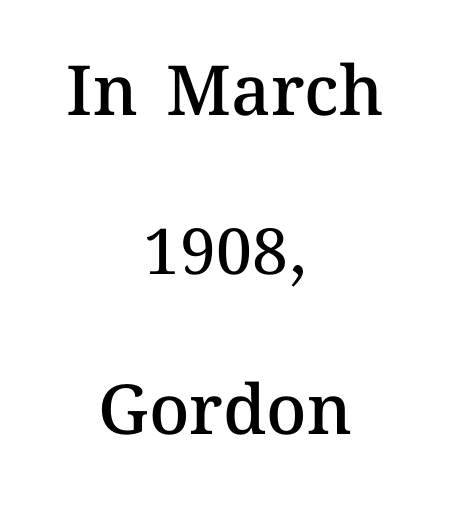
The image shows 69 px semibold type, upright; set centered, loose line spacing (2.31x), normal letter spacing, not underlined; medium stroke contrast and a medium x-height.
